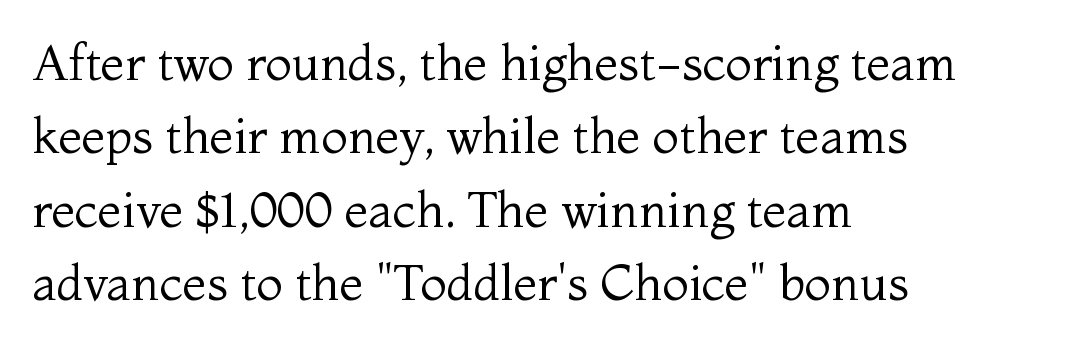
{"serif": "yes", "italic": "no", "bold": "no", "weight": "regular", "width": "normal", "stroke_contrast": "medium", "x_height": "medium", "monospaced": "no", "underline": "no", "align": "left", "line_spacing": "normal", "line_spacing_ratio": 1.5, "letter_spacing": "normal", "letter_spacing_em": 0.0, "glyph_px": 49}
